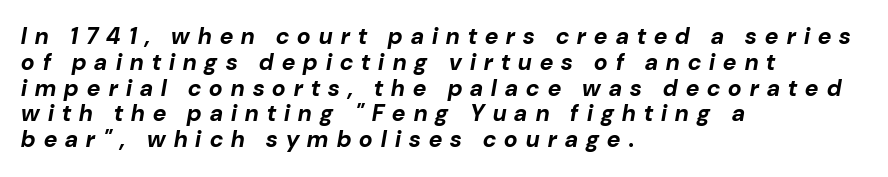
Q: Is the text bold? A: Yes.
Q: Is the text italic (slanted)? A: Yes, it leans right by about 10 degrees.
Q: Is the text underlined? A: No.
Q: How is the paragraph aligned? A: Left-aligned.
Q: Is the spacing between letters normal or unusually wide? A: Unusually wide.
Q: Is the spacing between lines tight, normal or loose? A: Tight.
